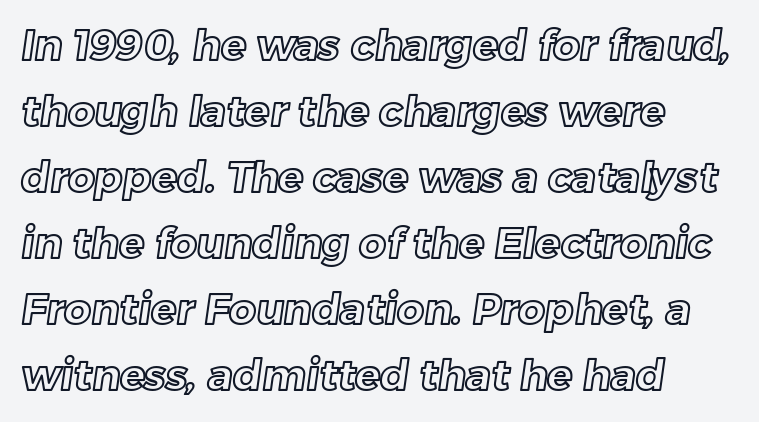
Q: Is the text underlined? A: No.
Q: How is the paragraph aligned? A: Left-aligned.
Q: Is the spacing between letters normal or unusually wide? A: Normal.
Q: Is the spacing between lines tight, normal or loose? A: Normal.
Q: Width (condensed, normal, or wide)? A: Normal.
Q: x-height? A: Medium.
Q: Monospaced? A: No.
